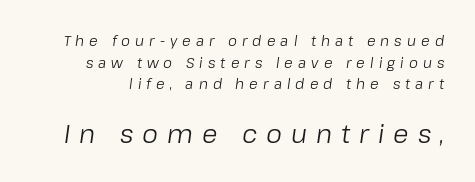
{"italic": "yes", "lean": "right", "slant_degrees": 8, "bold": "no", "underline": "no", "line_spacing": "normal", "line_spacing_ratio": 1.54, "letter_spacing": "wide", "letter_spacing_em": 0.36, "larger_block": "second", "size_ratio": 1.79, "glyph_px": 25}
